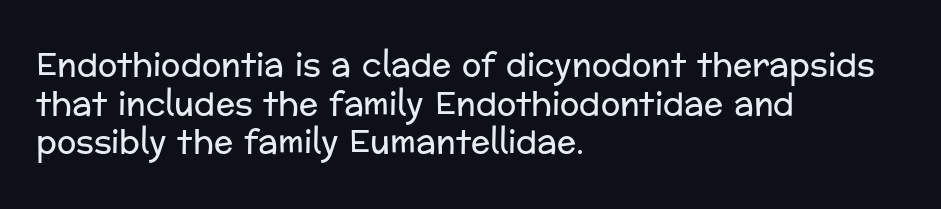
The image shows 32 px regular-weight sans-serif type, upright; set left-aligned, line spacing 1.21x, normal letter spacing, not underlined; low stroke contrast and a medium x-height.
